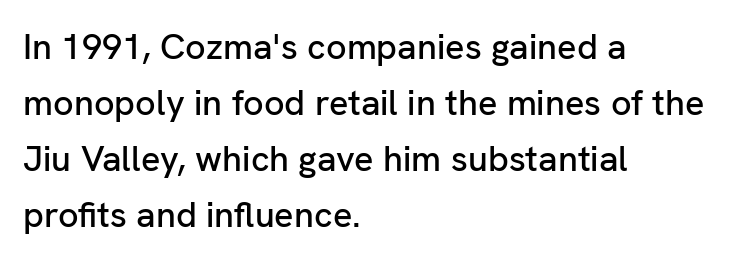
{"serif": "no", "italic": "no", "width": "normal", "stroke_contrast": "low", "x_height": "medium", "monospaced": "no", "underline": "no", "align": "left", "line_spacing": "normal", "line_spacing_ratio": 1.56, "letter_spacing": "normal", "letter_spacing_em": 0.0, "glyph_px": 36}
